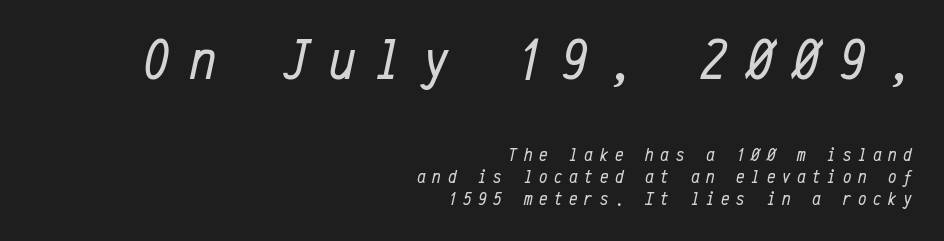
Q: Is the text bold? A: No.
Q: Is the text italic (slanted)? A: Yes, it leans right by about 12 degrees.
Q: Is the text underlined? A: No.
Q: How is the paragraph aligned? A: Right-aligned.
Q: Is the spacing between letters normal or unusually wide? A: Unusually wide.
Q: Is the spacing between lines tight, normal or loose? A: Tight.
Q: Which block of text is set in a larger size, the first (top) or the second (bottom)? A: The first (top) one.
Q: Width (condensed, normal, or wide)? A: Condensed.
Q: Stroke contrast? A: Low.
Q: x-height? A: Medium.
Q: Monospaced? A: Yes.
